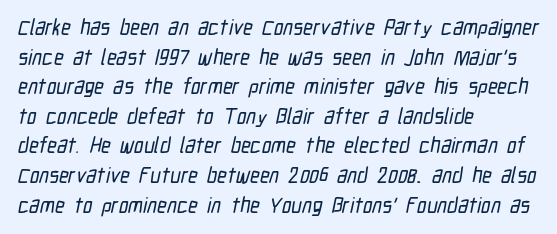
Q: Is the text underlined? A: No.
Q: How is the paragraph aligned? A: Left-aligned.
Q: Is the spacing between letters normal or unusually wide? A: Normal.
Q: Is the spacing between lines tight, normal or loose? A: Normal.
